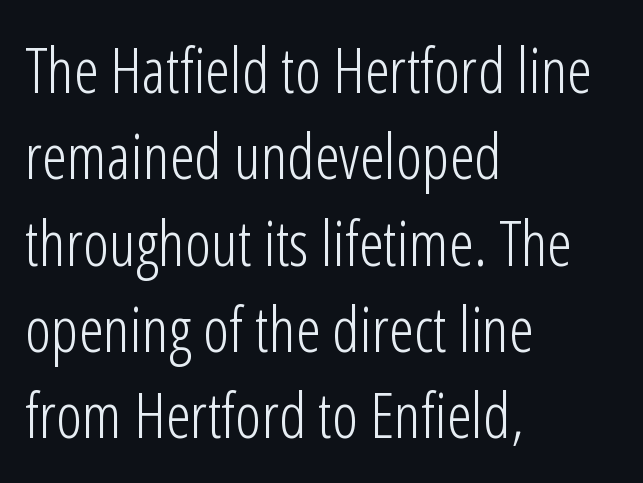
{"serif": "no", "italic": "no", "bold": "no", "weight": "light", "width": "condensed", "stroke_contrast": "low", "x_height": "medium", "monospaced": "no", "underline": "no", "align": "left", "line_spacing": "normal", "line_spacing_ratio": 1.37, "letter_spacing": "normal", "letter_spacing_em": 0.0, "glyph_px": 63}
